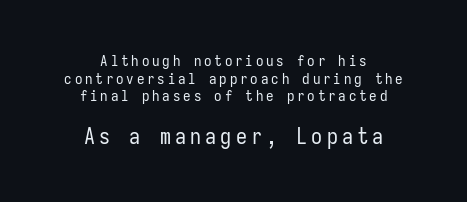
{"italic": "no", "bold": "no", "underline": "no", "align": "center", "line_spacing_ratio": 1.18, "larger_block": "second", "size_ratio": 1.47, "glyph_px": 22}
